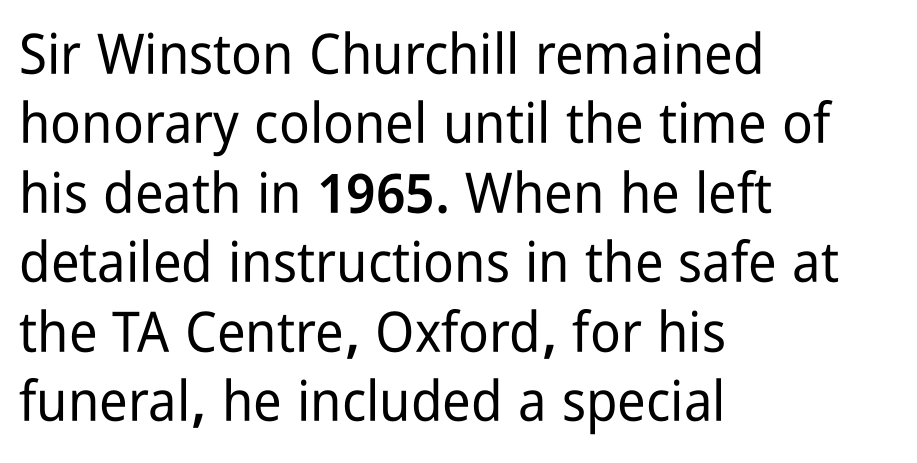
The image shows 56 px condensed sans-serif type, upright; set left-aligned, line spacing 1.24x, normal letter spacing, not underlined; low stroke contrast and a medium x-height.
